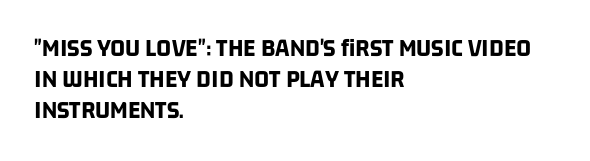
Q: Is the text bold? A: Yes.
Q: Is the text underlined? A: No.
Q: How is the paragraph aligned? A: Left-aligned.
Q: Is the spacing between letters normal or unusually wide? A: Normal.
